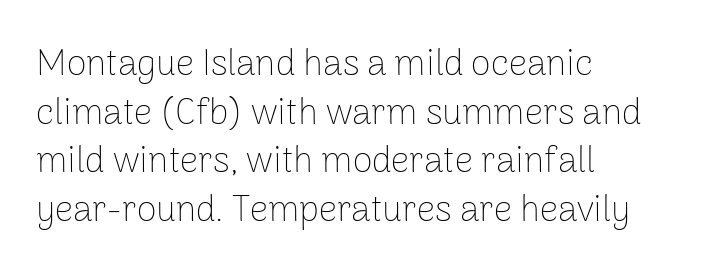
{"serif": "no", "italic": "no", "bold": "no", "weight": "thin", "width": "normal", "stroke_contrast": "low", "x_height": "medium", "monospaced": "no", "underline": "no", "align": "left", "line_spacing": "normal", "line_spacing_ratio": 1.35, "letter_spacing": "normal", "letter_spacing_em": 0.0, "glyph_px": 36}
